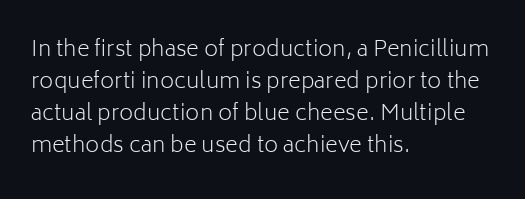
{"italic": "no", "bold": "no", "underline": "no", "align": "left", "line_spacing": "normal", "line_spacing_ratio": 1.46, "letter_spacing": "normal", "letter_spacing_em": 0.0, "glyph_px": 22}
